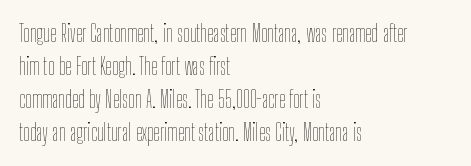
{"italic": "no", "bold": "no", "underline": "no", "align": "left", "line_spacing": "normal", "line_spacing_ratio": 1.44, "letter_spacing": "normal", "letter_spacing_em": 0.0, "glyph_px": 23}
